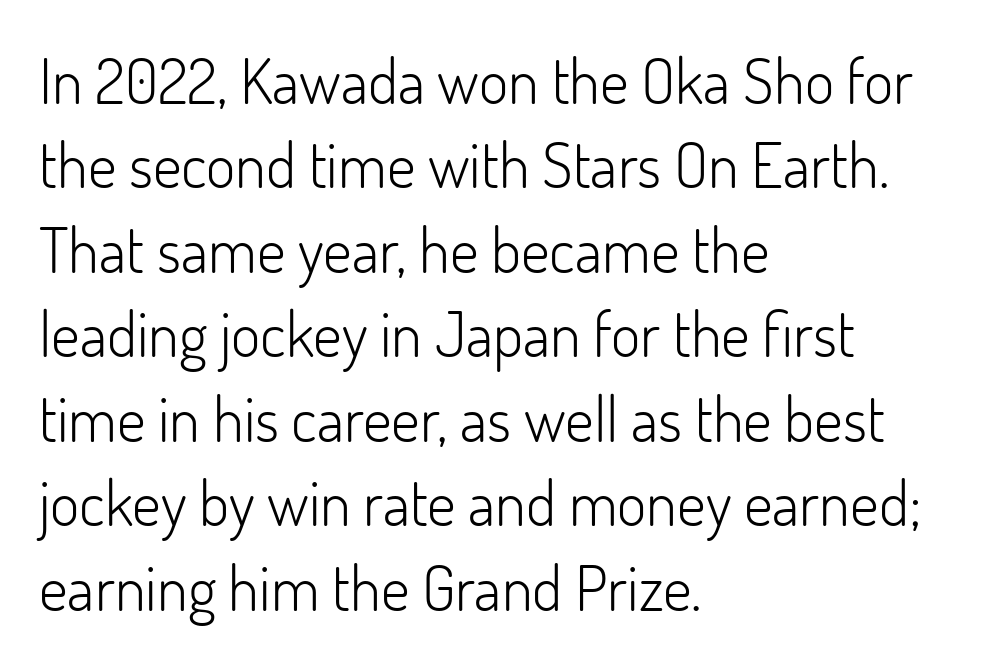
Nope, not italic — everything's standing straight. Each letter keeps its own natural width here, so spacing adapts to shape. Between one letter and the next there's only the usual sliver of space. Descenders are the only things crossing below the line. The space between consecutive lines is moderate.
